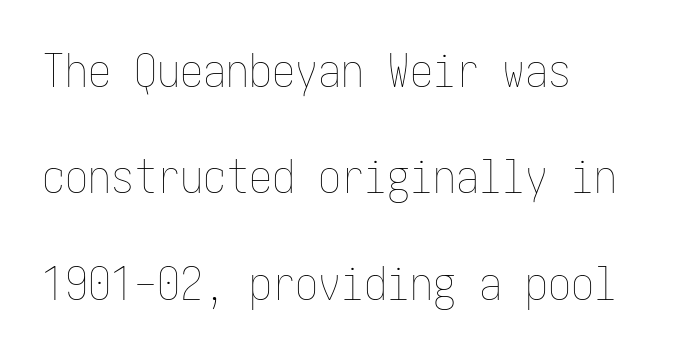
Q: Is the text bold? A: No.
Q: Is the text italic (slanted)? A: No, it is upright.
Q: Is the text underlined? A: No.
Q: How is the paragraph aligned? A: Left-aligned.
Q: Is the spacing between letters normal or unusually wide? A: Normal.
Q: Is the spacing between lines tight, normal or loose? A: Loose.
Q: Width (condensed, normal, or wide)? A: Condensed.
Q: Stroke contrast? A: Low.
Q: x-height? A: Medium.
